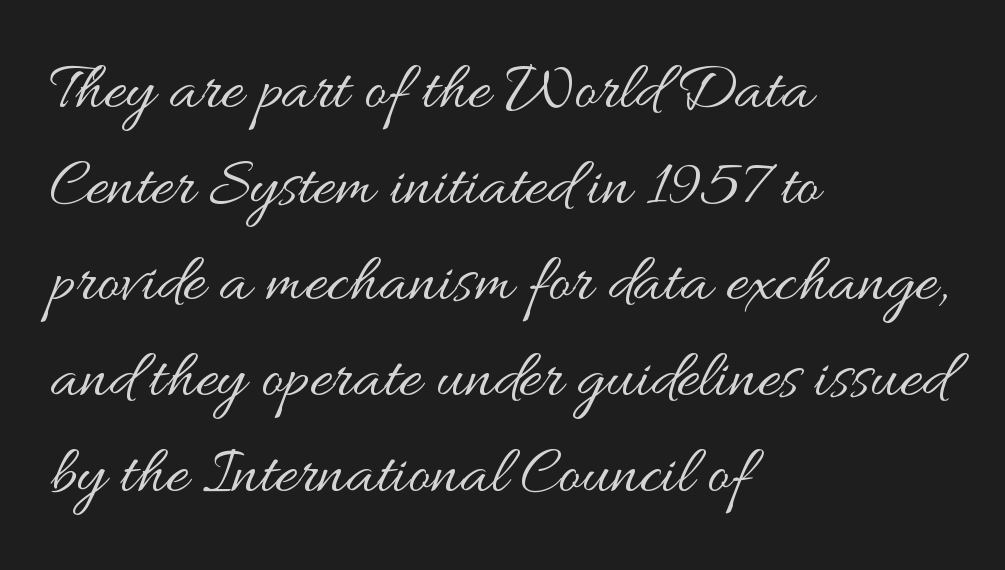
The image shows 68 px regular-weight, wide type; set left-aligned, normal line spacing (1.41x), normal letter spacing, not underlined; medium stroke contrast and a small x-height.
